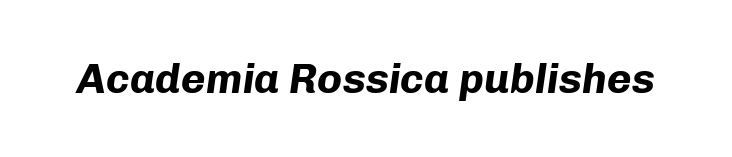
Q: Is the text bold? A: Yes.
Q: Is the text italic (slanted)? A: Yes, it leans right by about 8 degrees.
Q: Is the text underlined? A: No.
Q: Is the spacing between letters normal or unusually wide? A: Normal.
Q: Width (condensed, normal, or wide)? A: Normal.
Q: Stroke contrast? A: Low.
Q: x-height? A: Medium.
Q: Monospaced? A: No.
